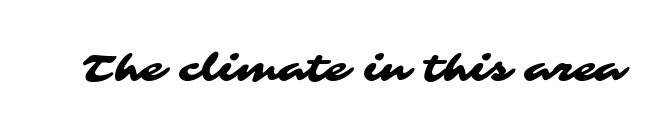
{"serif": "no", "width": "wide", "stroke_contrast": "medium", "x_height": "medium", "monospaced": "no", "underline": "no", "letter_spacing": "normal", "letter_spacing_em": 0.0, "glyph_px": 37}
